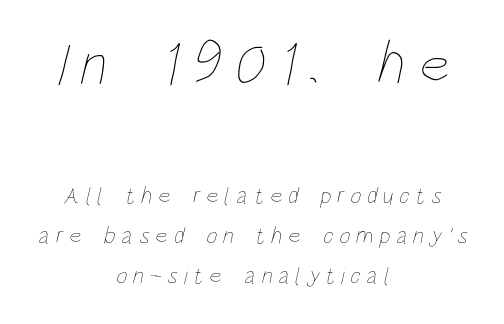
Students, note that the glyphs here are deliberately spaced far apart. On a weight scale, this lands at 450 or below. Horizontal bands of white between lines are of average thickness. In this sample the first text group is rendered at the bigger scale. Looks like regular typesetting: each glyph gets only the width it needs.
